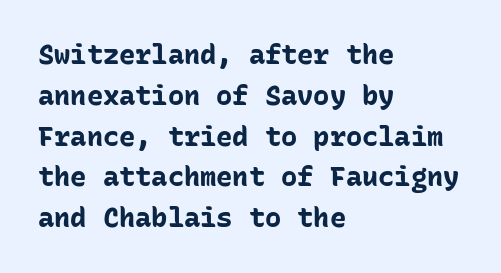
This is the regular roman posture of the typeface. Regarding leading, the lines here are spaced in the standard way. Heft: maximum for text — a bold. The specimen omits any rule beneath the text block's lines.
